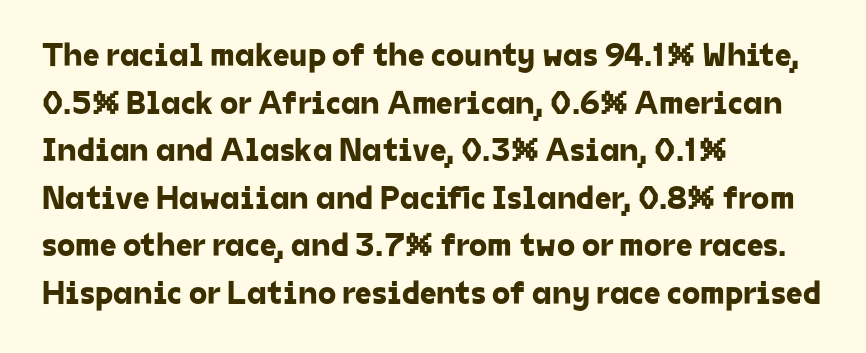
Q: Is the typeface a serif or a sans-serif typeface? A: Sans-serif.
Q: Is the text underlined? A: No.
Q: How is the paragraph aligned? A: Left-aligned.
Q: Is the spacing between letters normal or unusually wide? A: Normal.
Q: Is the spacing between lines tight, normal or loose? A: Normal.
Q: Width (condensed, normal, or wide)? A: Normal.
Q: Stroke contrast? A: Low.
Q: x-height? A: Medium.
Q: Monospaced? A: No.
